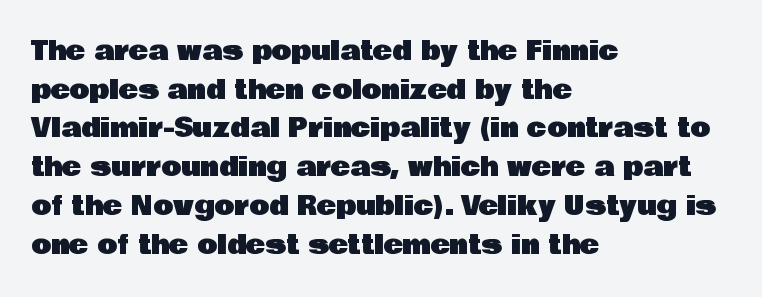
Q: Is the text italic (slanted)? A: No, it is upright.
Q: Is the text underlined? A: No.
Q: How is the paragraph aligned? A: Left-aligned.
Q: Is the spacing between letters normal or unusually wide? A: Normal.
Q: Is the spacing between lines tight, normal or loose? A: Normal.
